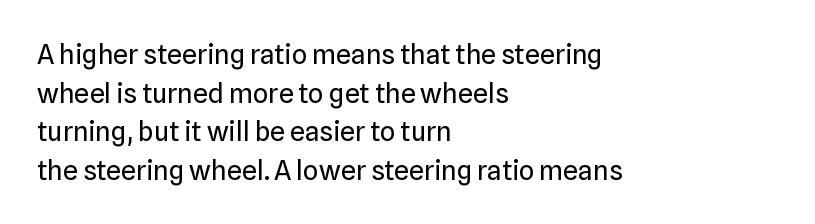
{"italic": "no", "bold": "no", "underline": "no", "align": "left", "line_spacing": "normal", "line_spacing_ratio": 1.43, "letter_spacing": "normal", "letter_spacing_em": 0.0, "glyph_px": 27}
